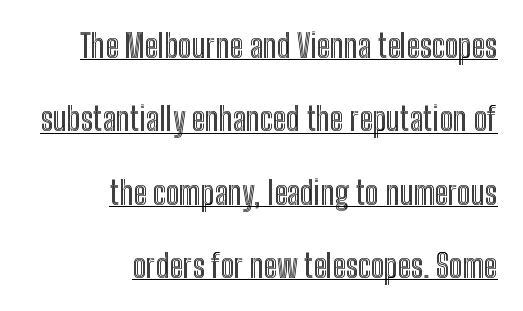
Does the copy run flush right? Yes — the right margin is perfectly even. In designer terms, the underline attribute is active on this setting. The letters stand upright; this is a roman face. A typesetter would call this proportional, since set widths differ per character. The horizontal fit of the characters is conventional and even.
